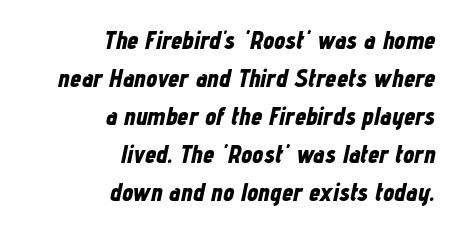
Looking at the ascenders, they clearly lean. Horizontal bands of white between lines are of average thickness. Heavy, bold letterforms. Horizontal alignment here is rightward, an uncommon choice for prose. Default kerning and tracking; the words read as compact shapes.
